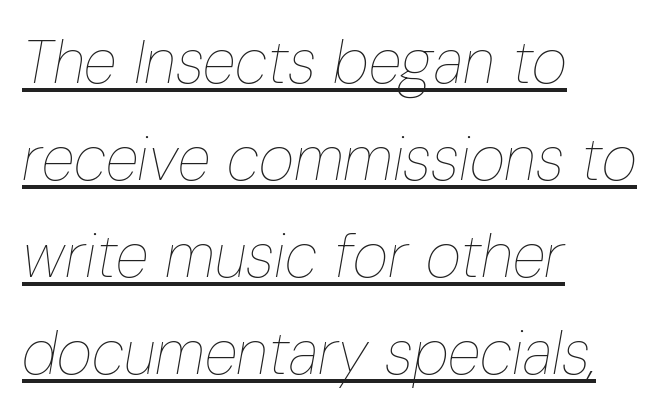
The image shows 61 px thin, condensed type, italic (leaning right); set left-aligned, normal line spacing (1.59x), normal letter spacing, underlined; low stroke contrast and a medium x-height.
